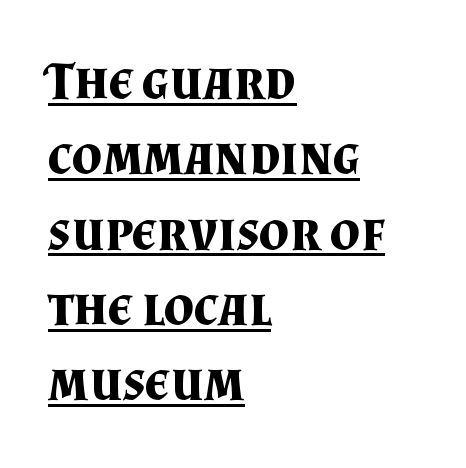
Underlining? Definitely there. Is this a sans? No — the strokes have serifs. Caption: multi-line text, flush left, ragged right. One glance says typical: line gaps are just what's usual. Each letter keeps its own natural width here, so spacing adapts to shape.
